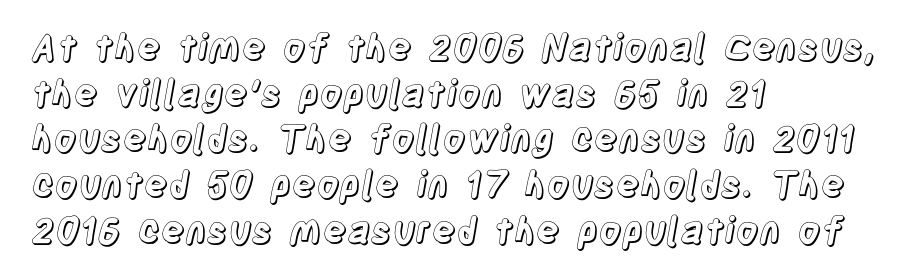
Q: Is the text italic (slanted)? A: Yes.
Q: Is the text underlined? A: No.
Q: How is the paragraph aligned? A: Left-aligned.
Q: Is the spacing between letters normal or unusually wide? A: Normal.
Q: Is the spacing between lines tight, normal or loose? A: Normal.
Q: Width (condensed, normal, or wide)? A: Condensed.
Q: x-height? A: Large.
Q: Monospaced? A: No.
